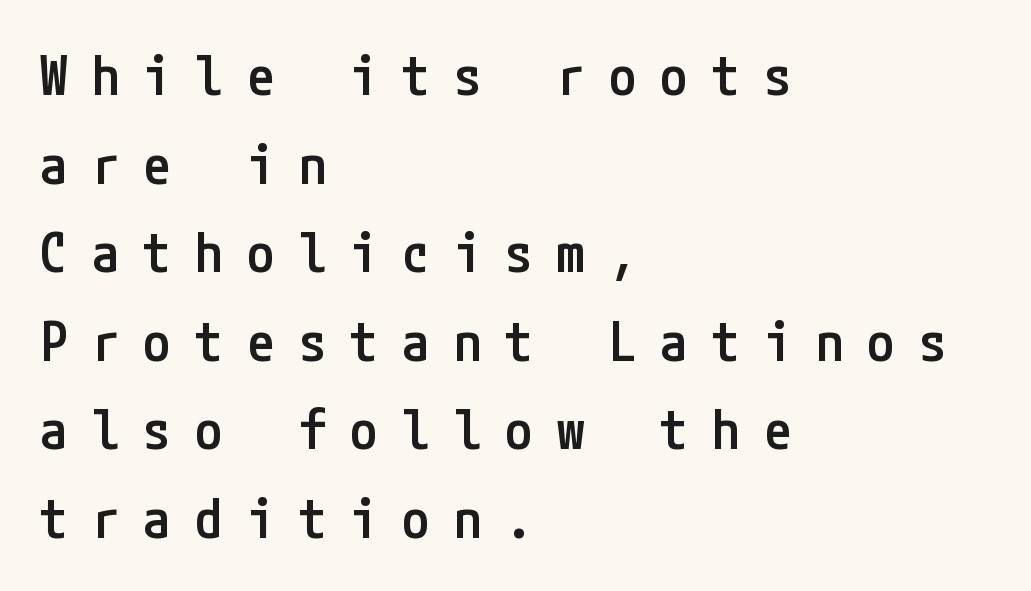
Q: Is the text bold? A: Semi-bold.
Q: Is the text italic (slanted)? A: No, it is upright.
Q: Is the typeface a serif or a sans-serif typeface? A: Sans-serif.
Q: Is the text underlined? A: No.
Q: How is the paragraph aligned? A: Left-aligned.
Q: Is the spacing between letters normal or unusually wide? A: Unusually wide.
Q: Is the spacing between lines tight, normal or loose? A: Normal.
Q: Width (condensed, normal, or wide)? A: Condensed.
Q: Stroke contrast? A: Low.
Q: x-height? A: Medium.
